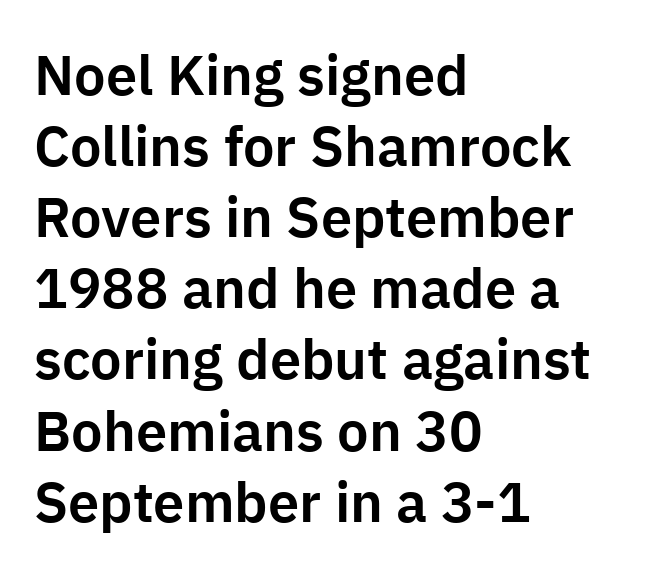
The image shows 56 px sans-serif type, upright; set left-aligned, normal line spacing (1.27x), normal letter spacing, not underlined; low stroke contrast and a medium x-height.
